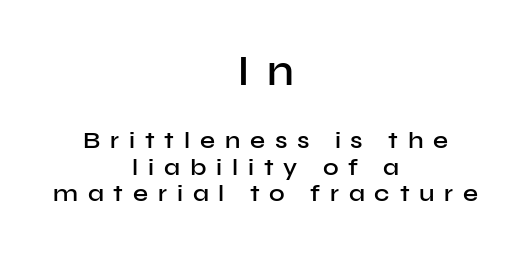
Looks like regular typesetting: each glyph gets only the width it needs. Vertical strokes here are truly vertical. Look at the tracking — it's clearly loosened, letters drifting apart. Visually, the top section dominates because its glyphs are scaled up. This sample uses a sans-serif face.
